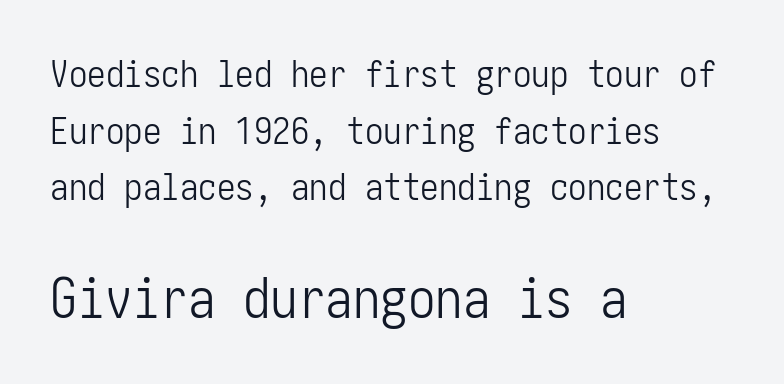
Has an underline been added? It has not. Weight class: somewhere from thin through regular. Ascenders rise straight up at ninety degrees. Line spacing here is normal.
